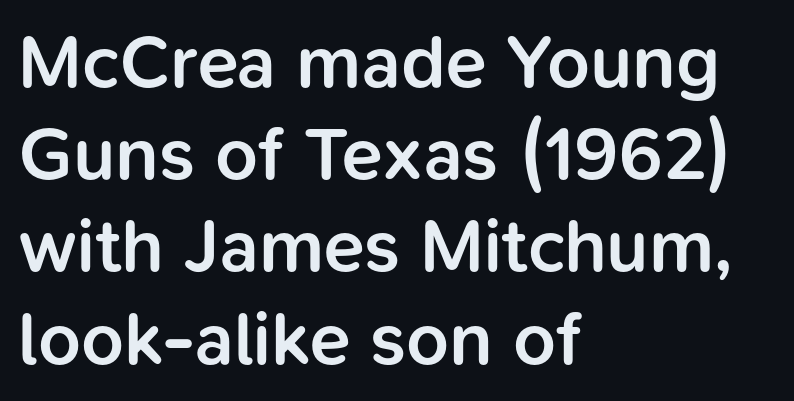
{"serif": "no", "italic": "no", "bold": "semi", "weight": "semibold", "width": "normal", "stroke_contrast": "low", "x_height": "medium", "monospaced": "no", "underline": "no", "align": "left", "line_spacing_ratio": 1.23, "letter_spacing": "normal", "letter_spacing_em": 0.0, "glyph_px": 75}
